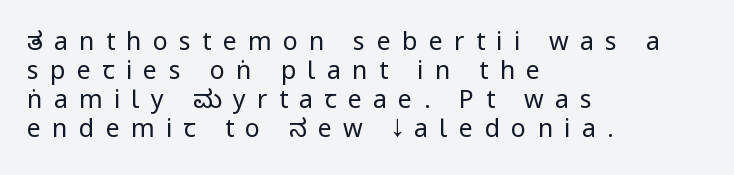
Layout note: lines flush left. Do the letters lean? They stand straight. On a weight scale, this lands at 450 or below. A bare baseline throughout the passage. Letter spacing: wide.
